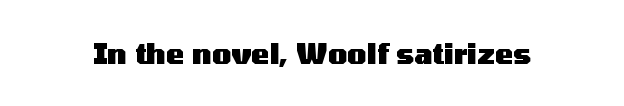
{"serif": "no", "italic": "no", "bold": "yes", "weight": "heavy", "width": "wide", "stroke_contrast": "medium", "x_height": "medium", "monospaced": "no", "underline": "no", "letter_spacing": "normal", "letter_spacing_em": 0.0, "glyph_px": 28}
